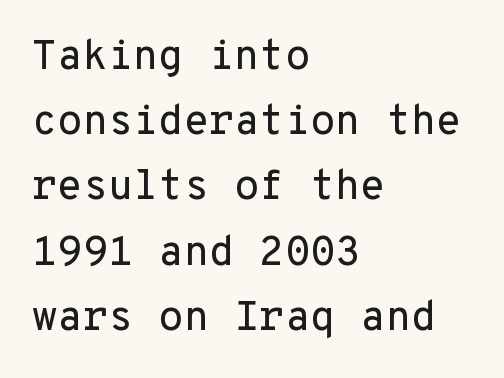
Q: Is the text italic (slanted)? A: No, it is upright.
Q: Is the typeface a serif or a sans-serif typeface? A: Sans-serif.
Q: Is the text underlined? A: No.
Q: How is the paragraph aligned? A: Left-aligned.
Q: Is the spacing between letters normal or unusually wide? A: Normal.
Q: Is the spacing between lines tight, normal or loose? A: Normal.
Q: Width (condensed, normal, or wide)? A: Normal.
Q: Stroke contrast? A: Low.
Q: x-height? A: Medium.
Q: Monospaced? A: Yes.
